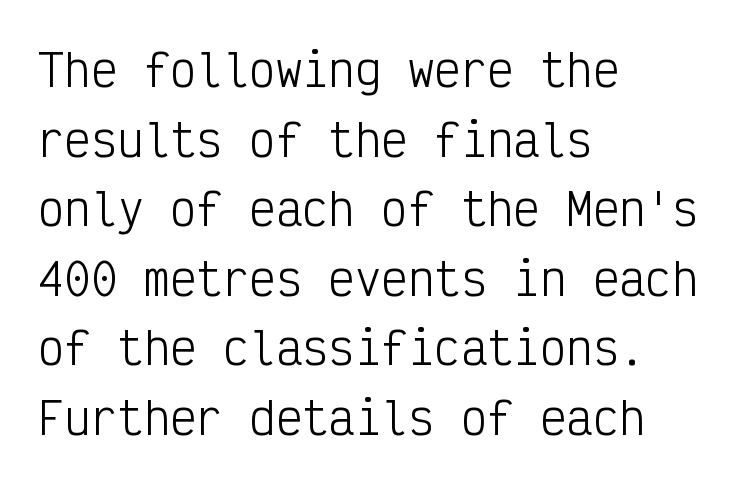
The image shows 44 px light, condensed sans-serif type, upright, monospaced; set left-aligned, normal line spacing (1.58x), normal letter spacing, not underlined; low stroke contrast and a medium x-height.
